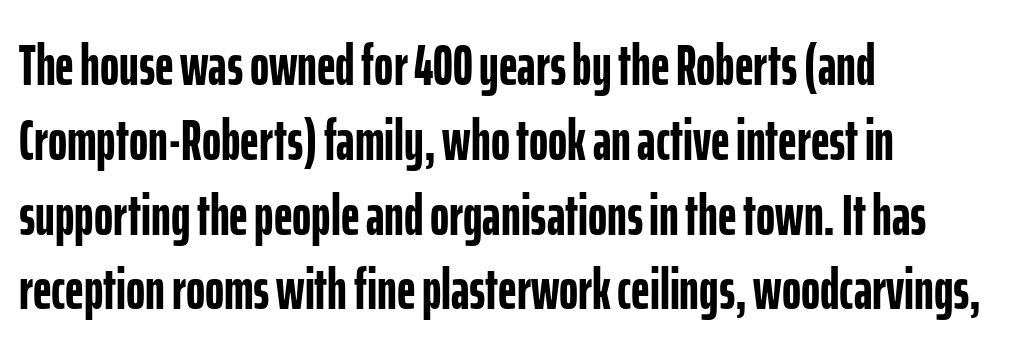
{"serif": "no", "italic": "no", "bold": "yes", "weight": "semibold", "width": "condensed", "stroke_contrast": "low", "x_height": "medium", "monospaced": "no", "underline": "no", "align": "left", "line_spacing": "normal", "line_spacing_ratio": 1.29, "letter_spacing": "normal", "letter_spacing_em": 0.0, "glyph_px": 58}
